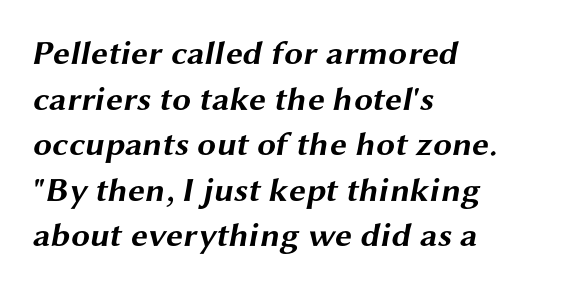
{"serif": "no", "bold": "yes", "weight": "bold", "width": "wide", "stroke_contrast": "medium", "x_height": "medium", "monospaced": "no", "underline": "no", "align": "left", "line_spacing": "normal", "line_spacing_ratio": 1.34, "letter_spacing": "normal", "letter_spacing_em": 0.0, "glyph_px": 34}
